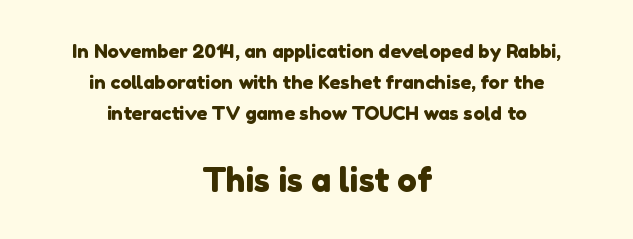
Reading down the block, each line starts at a different indent, mirrored at its end. The designer went with a sans here, leaving each stem footless. The passage shown begins with its smaller block and ends with its larger one. The block of text has a typical density, with ordinary space between rows. Spacing verdict: proportional, widths tailored to each character.
